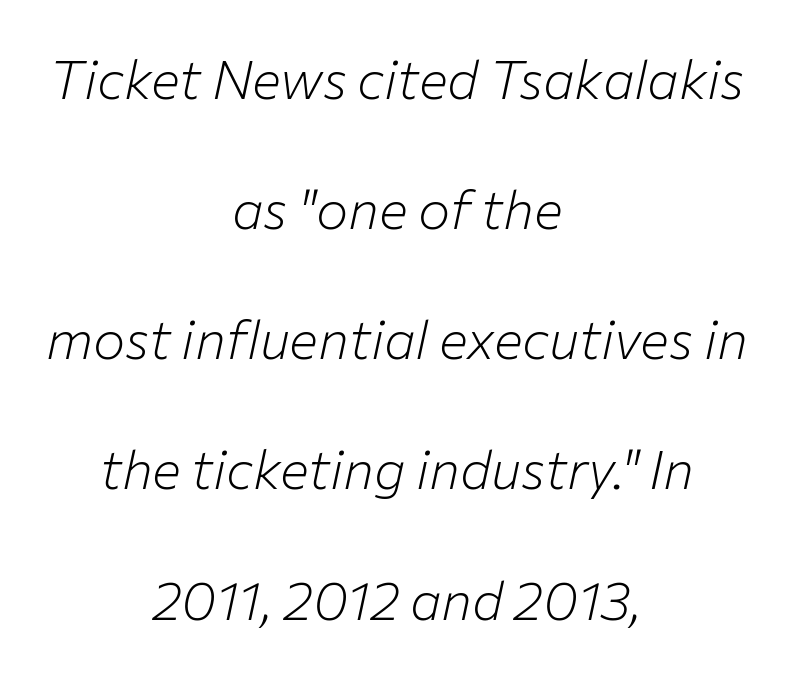
The image shows 54 px light type, italic (leaning right); set centered, loose line spacing (2.41x), normal letter spacing, not underlined; low stroke contrast and a medium x-height.
